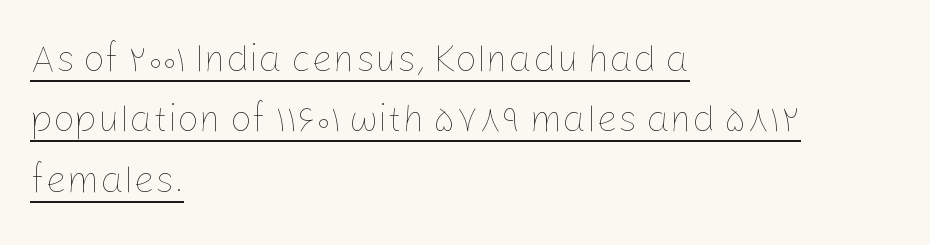
{"italic": "no", "bold": "no", "weight": "thin", "width": "normal", "stroke_contrast": "low", "x_height": "medium", "monospaced": "no", "underline": "yes", "align": "left", "line_spacing": "normal", "line_spacing_ratio": 1.59, "letter_spacing": "normal", "letter_spacing_em": 0.0, "glyph_px": 38}
